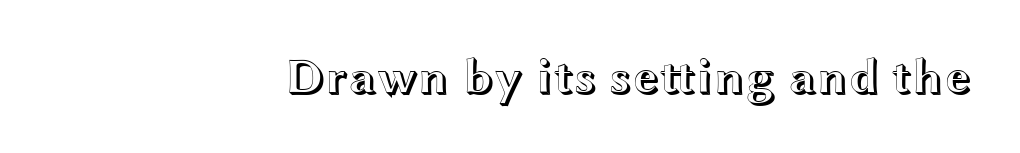
Q: Is the text italic (slanted)? A: No, it is upright.
Q: Is the text underlined? A: No.
Q: How is the paragraph aligned? A: Right-aligned.
Q: Is the spacing between letters normal or unusually wide? A: Normal.
Q: Width (condensed, normal, or wide)? A: Wide.
Q: x-height? A: Medium.
Q: Monospaced? A: No.
